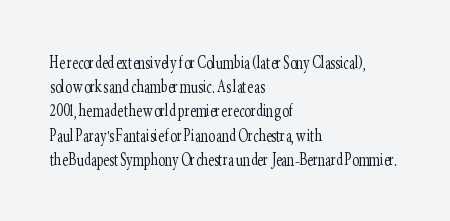
The image shows 20 px text type, upright; set left-aligned, line spacing 1.21x, normal letter spacing, not underlined.
